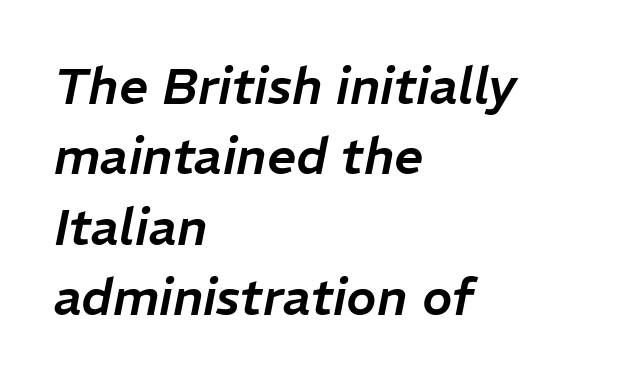
Q: Is the text italic (slanted)? A: Yes, it leans right by about 11 degrees.
Q: Is the text underlined? A: No.
Q: How is the paragraph aligned? A: Left-aligned.
Q: Is the spacing between letters normal or unusually wide? A: Normal.
Q: Is the spacing between lines tight, normal or loose? A: Normal.
Q: Width (condensed, normal, or wide)? A: Normal.
Q: Stroke contrast? A: Low.
Q: x-height? A: Medium.
Q: Monospaced? A: No.
